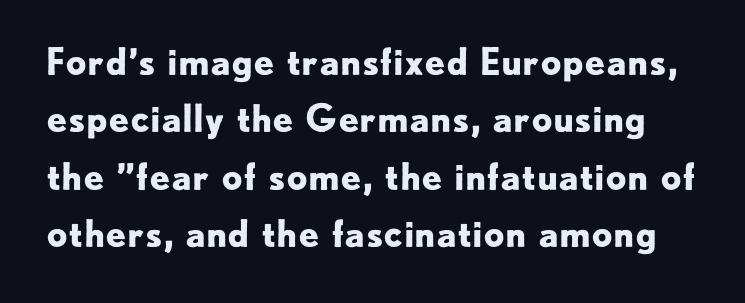
The image shows 37 px bold sans-serif type, upright; set normal line spacing (1.55x), normal letter spacing, not underlined; low stroke contrast and a small x-height.
